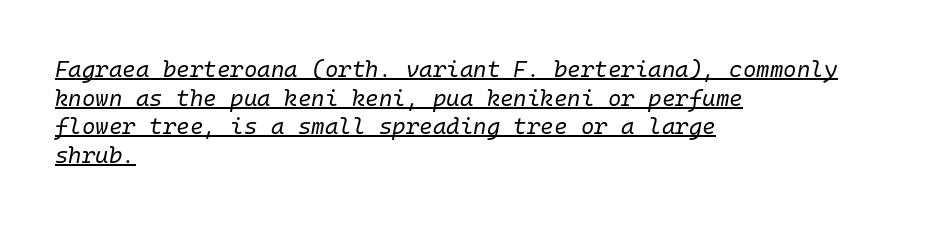
The image shows 23 px text type, italic (leaning right); set left-aligned, normal line spacing (1.25x), normal letter spacing, underlined.
